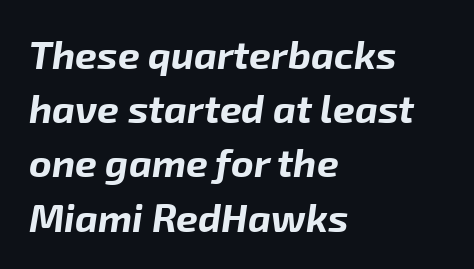
Q: Is the text bold? A: Yes.
Q: Is the text italic (slanted)? A: Yes, it leans right by about 8 degrees.
Q: Is the text underlined? A: No.
Q: How is the paragraph aligned? A: Left-aligned.
Q: Is the spacing between letters normal or unusually wide? A: Normal.
Q: Is the spacing between lines tight, normal or loose? A: Normal.
Q: Width (condensed, normal, or wide)? A: Normal.
Q: Stroke contrast? A: Low.
Q: x-height? A: Medium.
Q: Monospaced? A: No.
